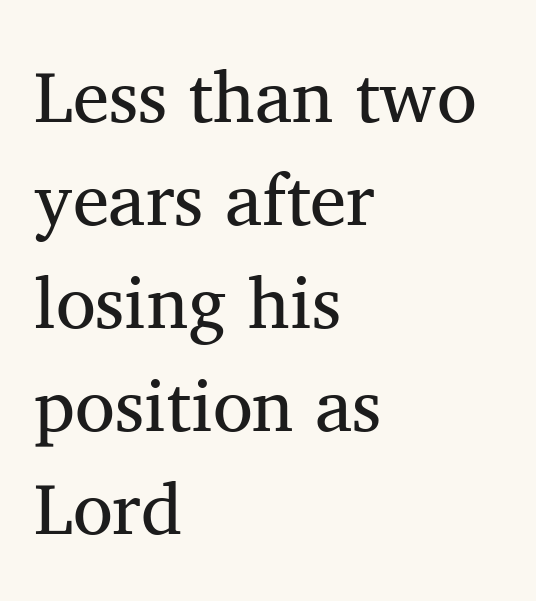
These lines are rendered in a variable-pitch font. The foot of each line stays bare and open. Summary of weight: not heavy and not bold. In terms of leading, this rendering sits right in the middle. Horizontally, the lines are justified to the leading edge only. The rendering keeps characters at their native spacing.
